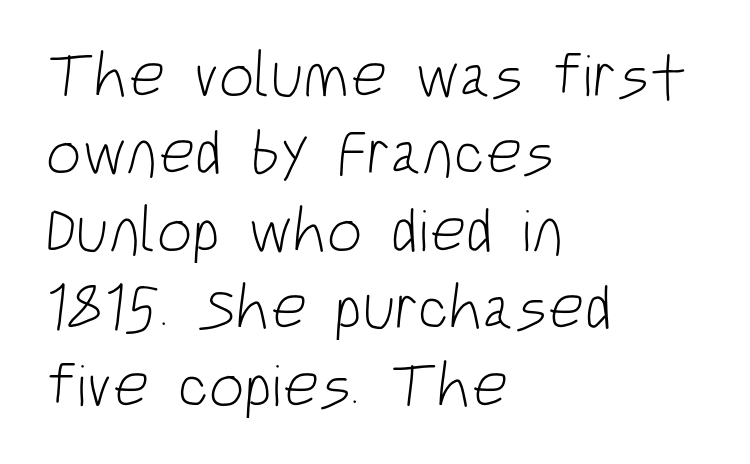
{"serif": "no", "bold": "no", "weight": "light", "width": "condensed", "stroke_contrast": "low", "x_height": "large", "monospaced": "no", "underline": "no", "align": "left", "line_spacing_ratio": 1.23, "letter_spacing": "normal", "letter_spacing_em": 0.0, "glyph_px": 63}
